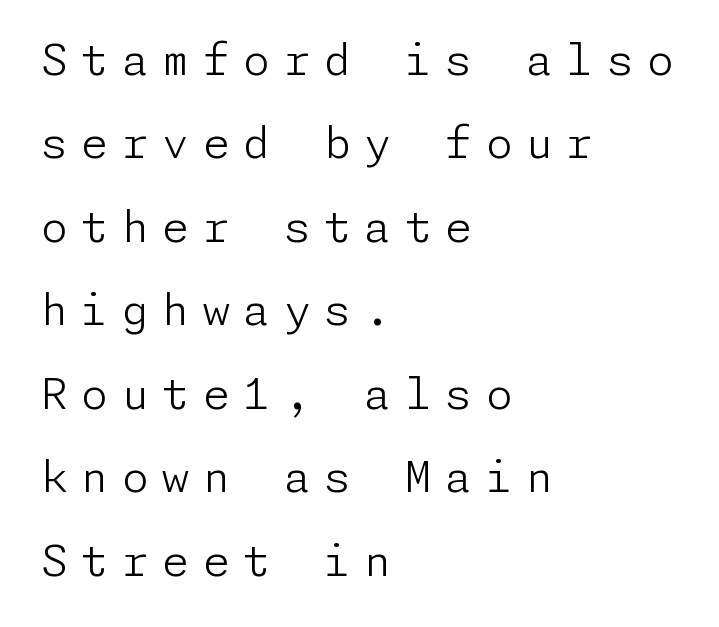
{"serif": "no", "italic": "no", "bold": "no", "weight": "light", "width": "normal", "stroke_contrast": "low", "x_height": "medium", "underline": "no", "align": "left", "line_spacing": "loose", "line_spacing_ratio": 1.94, "letter_spacing": "wide", "letter_spacing_em": 0.32, "glyph_px": 43}
